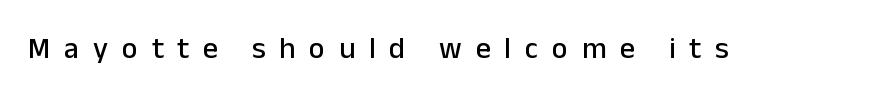
{"serif": "no", "italic": "no", "width": "normal", "stroke_contrast": "low", "x_height": "medium", "monospaced": "no", "underline": "no", "letter_spacing": "wide", "letter_spacing_em": 0.46, "glyph_px": 30}
